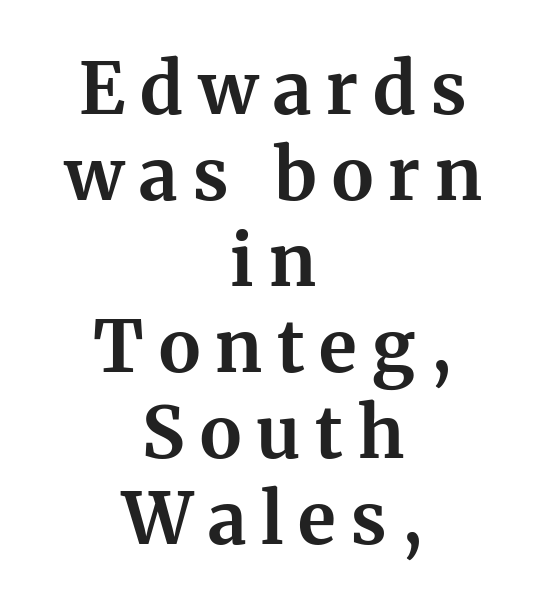
Q: Is the text bold? A: Yes.
Q: Is the text italic (slanted)? A: No, it is upright.
Q: Is the typeface a serif or a sans-serif typeface? A: Serif.
Q: Is the text underlined? A: No.
Q: How is the paragraph aligned? A: Centered.
Q: Is the spacing between letters normal or unusually wide? A: Unusually wide.
Q: Width (condensed, normal, or wide)? A: Normal.
Q: Stroke contrast? A: Medium.
Q: x-height? A: Medium.
Q: Monospaced? A: No.
